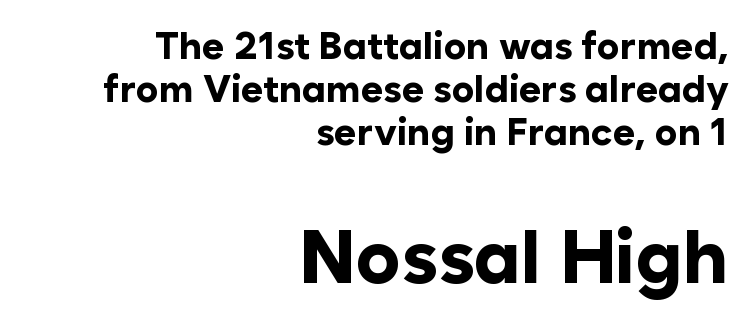
Q: Is the text bold? A: Yes.
Q: Is the text italic (slanted)? A: No, it is upright.
Q: Is the typeface a serif or a sans-serif typeface? A: Sans-serif.
Q: Is the text underlined? A: No.
Q: How is the paragraph aligned? A: Right-aligned.
Q: Is the spacing between letters normal or unusually wide? A: Normal.
Q: Is the spacing between lines tight, normal or loose? A: Tight.
Q: Which block of text is set in a larger size, the first (top) or the second (bottom)? A: The second (bottom) one.
Q: Width (condensed, normal, or wide)? A: Normal.
Q: Stroke contrast? A: Low.
Q: x-height? A: Medium.
Q: Monospaced? A: No.
